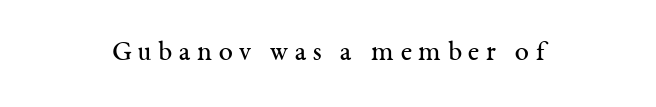
Q: Is the text bold? A: No.
Q: Is the text italic (slanted)? A: No, it is upright.
Q: Is the typeface a serif or a sans-serif typeface? A: Serif.
Q: Is the text underlined? A: No.
Q: How is the paragraph aligned? A: Centered.
Q: Is the spacing between letters normal or unusually wide? A: Unusually wide.
Q: Width (condensed, normal, or wide)? A: Normal.
Q: Stroke contrast? A: Medium.
Q: x-height? A: Medium.
Q: Monospaced? A: No.
